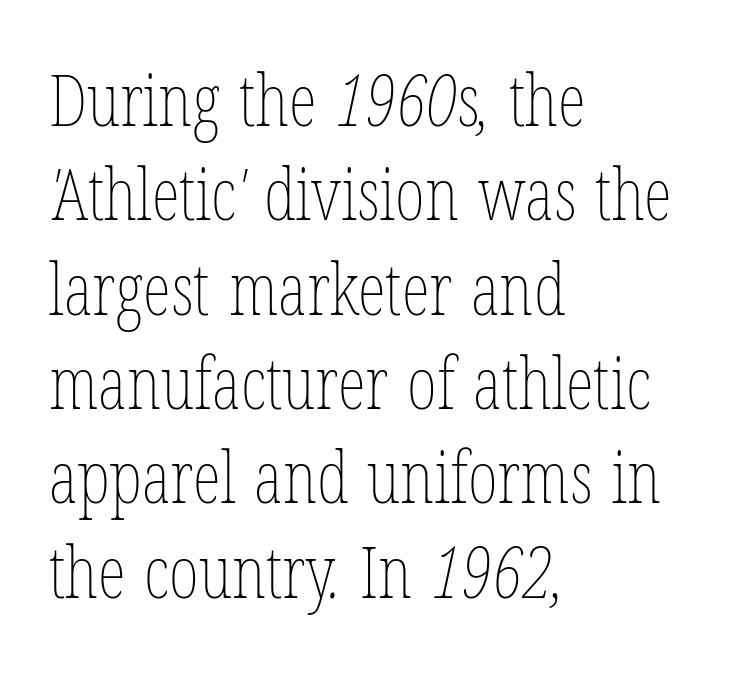
The image shows 72 px thin, condensed type; set left-aligned, normal line spacing (1.31x), normal letter spacing, not underlined; low stroke contrast and a medium x-height.
